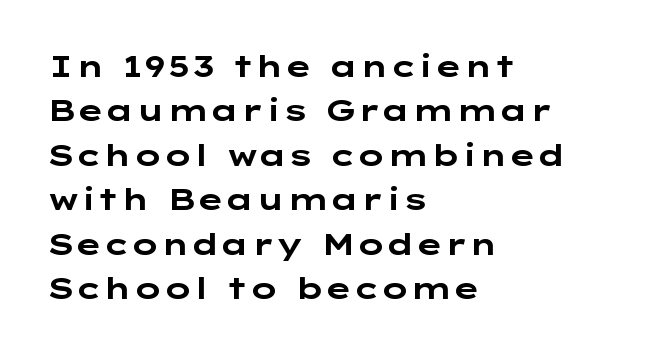
{"serif": "no", "italic": "no", "bold": "yes", "weight": "bold", "width": "wide", "stroke_contrast": "low", "x_height": "medium", "underline": "no", "align": "left", "line_spacing": "normal", "line_spacing_ratio": 1.48, "letter_spacing": "normal", "letter_spacing_em": 0.0, "glyph_px": 30}
